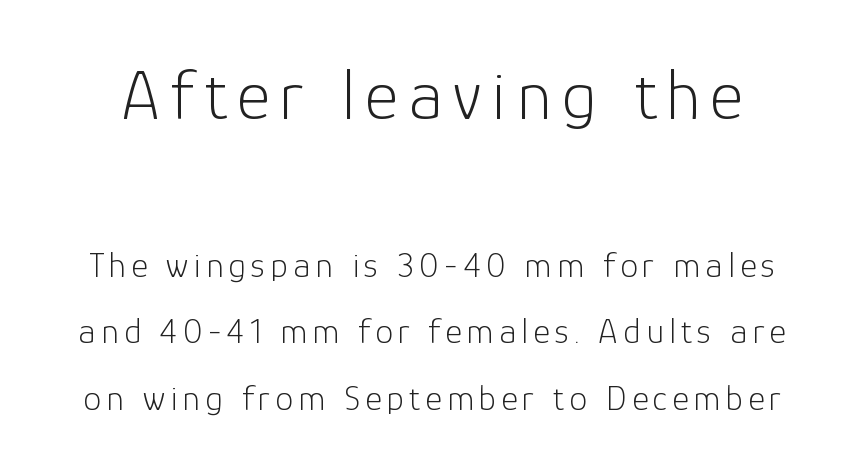
Which of the two is more prominent by size? The first, at the top. The passage shown is not underscored anywhere. The type sits square on the baseline with zero lean. The passage shown is typeset with a sans-serif family.
